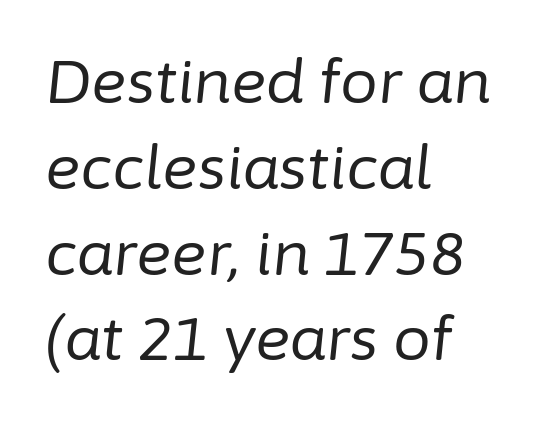
The image shows 60 px regular-weight type, italic (leaning right); set left-aligned, normal line spacing (1.43x), normal letter spacing, not underlined; low stroke contrast and a medium x-height.
